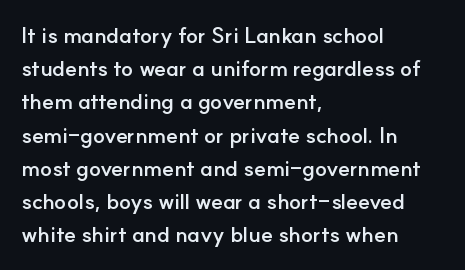
The image shows 22 px bold type, upright; set left-aligned, normal line spacing (1.51x), normal letter spacing, not underlined.
